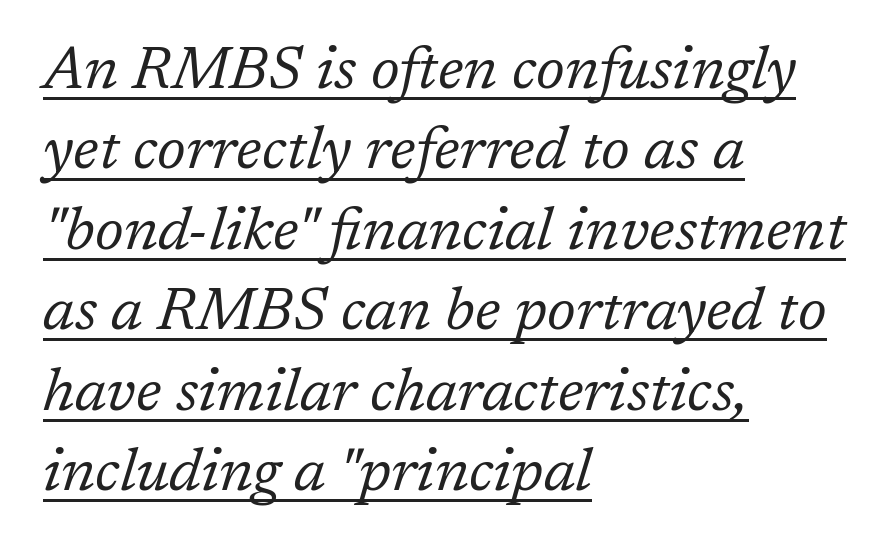
The image shows 60 px regular-weight serif type, italic (leaning right); set left-aligned, normal line spacing (1.34x), normal letter spacing, underlined; low stroke contrast and a medium x-height.
